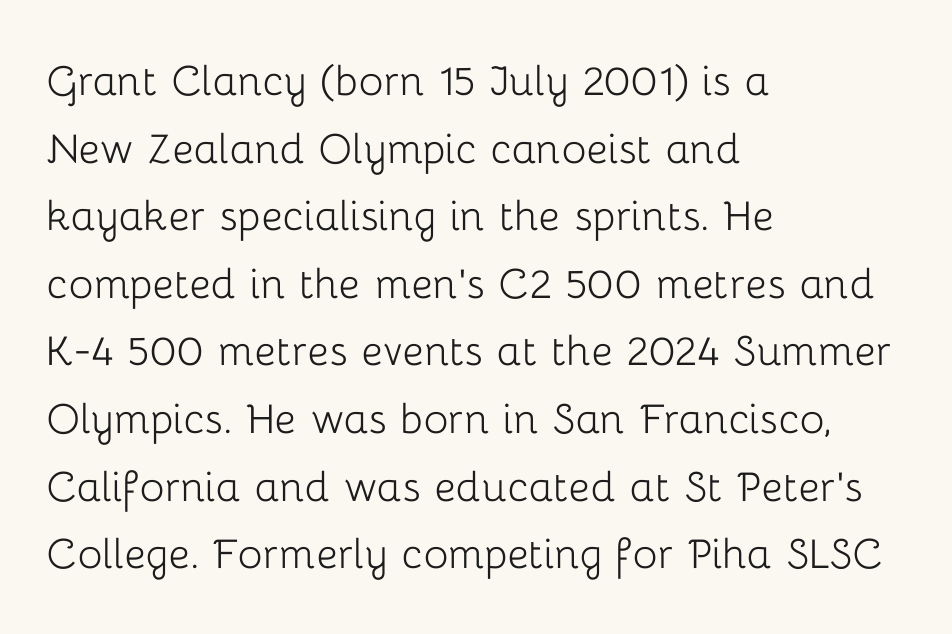
{"serif": "no", "italic": "no", "bold": "no", "weight": "light", "width": "normal", "stroke_contrast": "low", "x_height": "medium", "monospaced": "no", "underline": "no", "align": "left", "line_spacing": "normal", "line_spacing_ratio": 1.3, "letter_spacing": "normal", "letter_spacing_em": 0.0, "glyph_px": 52}
